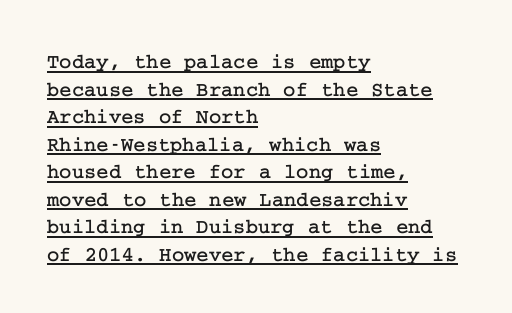
Descenders here cross a horizontal rule under the line. Is there any slant? The stems are plumb. The space between consecutive lines is moderate. Alignment: flush left. A typesetter would call this zero additional tracking.
